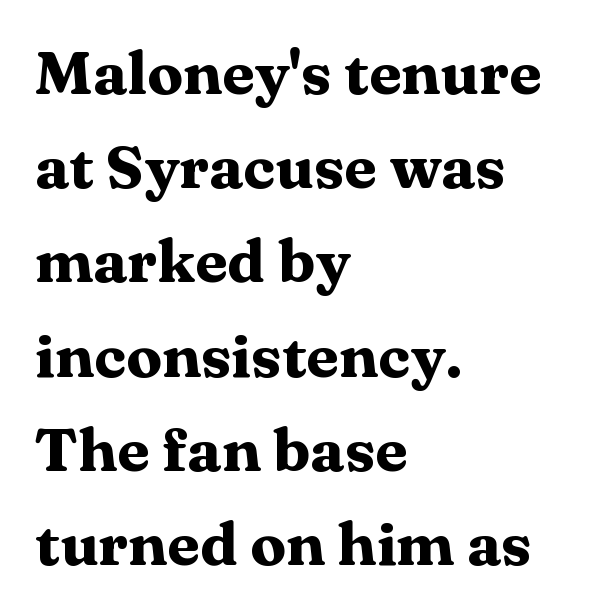
Honestly, the row spacing looks completely unremarkable. A typesetter would call this proportional, since set widths differ per character. To sum up the face: it has serifs. Summary of weight: heavy, a full bold.
